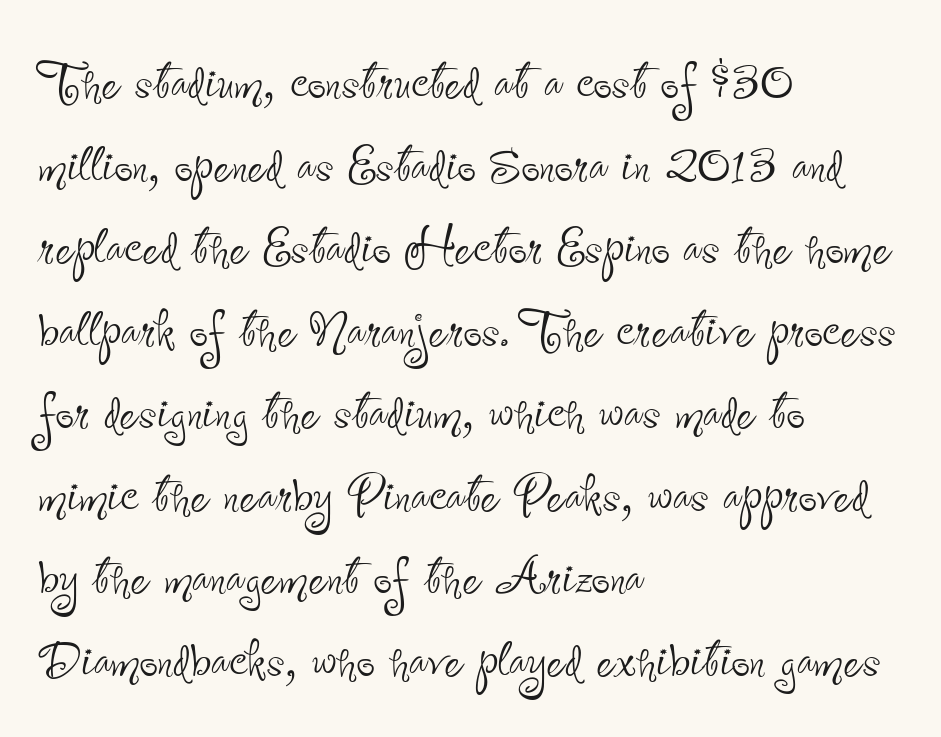
The image shows 65 px thin, condensed sans-serif type; set left-aligned, normal line spacing (1.27x), normal letter spacing, not underlined; low stroke contrast and a small x-height.
